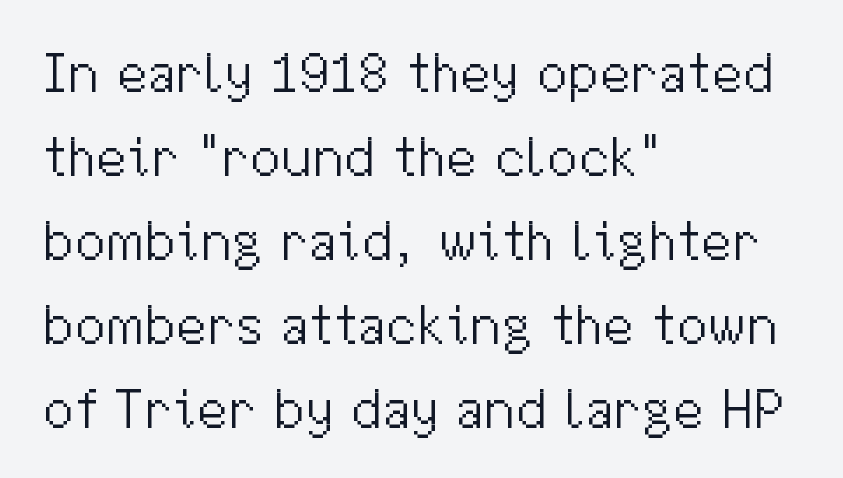
{"serif": "no", "italic": "no", "bold": "no", "weight": "light", "width": "normal", "stroke_contrast": "medium", "x_height": "medium", "monospaced": "no", "underline": "no", "align": "left", "line_spacing": "normal", "line_spacing_ratio": 1.5, "letter_spacing": "normal", "letter_spacing_em": 0.0, "glyph_px": 56}
